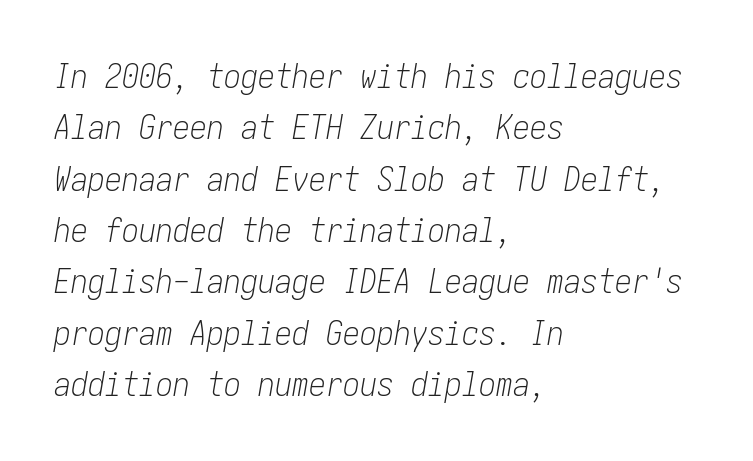
Q: Is the text bold? A: No.
Q: Is the text italic (slanted)? A: Yes, it leans right by about 10 degrees.
Q: Is the text underlined? A: No.
Q: How is the paragraph aligned? A: Left-aligned.
Q: Is the spacing between letters normal or unusually wide? A: Normal.
Q: Is the spacing between lines tight, normal or loose? A: Normal.
Q: Width (condensed, normal, or wide)? A: Condensed.
Q: Stroke contrast? A: Low.
Q: x-height? A: Medium.
